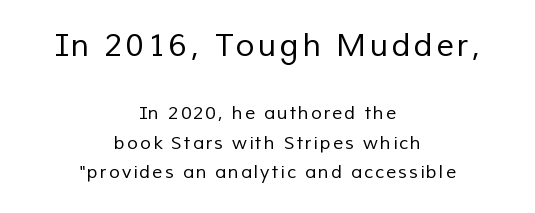
{"serif": "no", "bold": "no", "weight": "regular", "width": "normal", "stroke_contrast": "low", "x_height": "medium", "monospaced": "no", "underline": "no", "align": "center", "line_spacing": "normal", "line_spacing_ratio": 1.63, "larger_block": "first", "size_ratio": 1.72, "glyph_px": 31}
